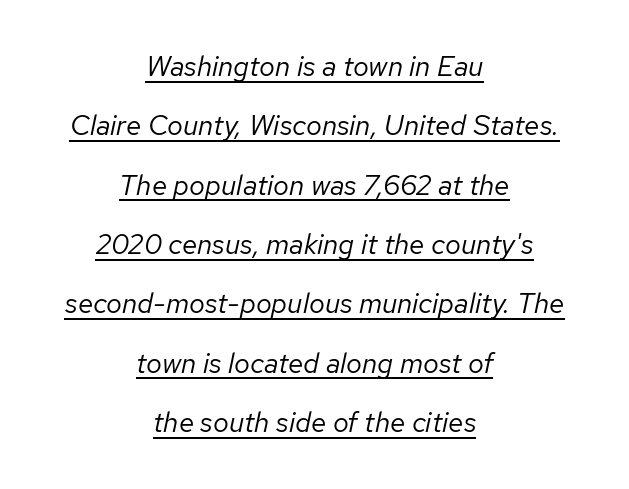
The paragraph has two soft edges and a firm central axis. Style check: oblique. Every word sits above its own underline. Think of a printed novel: that variable character pitch is what you see here. A great deal of white space separates one row of letters from the next.
